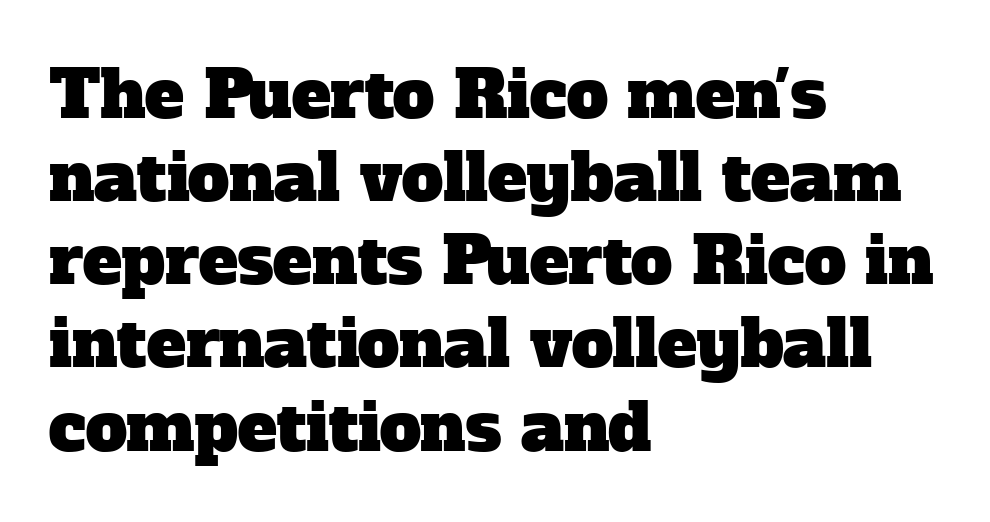
Q: Is the typeface a serif or a sans-serif typeface? A: Serif.
Q: Is the text underlined? A: No.
Q: How is the paragraph aligned? A: Left-aligned.
Q: Is the spacing between letters normal or unusually wide? A: Normal.
Q: Is the spacing between lines tight, normal or loose? A: Normal.
Q: Width (condensed, normal, or wide)? A: Normal.
Q: Stroke contrast? A: Low.
Q: x-height? A: Medium.
Q: Monospaced? A: No.
